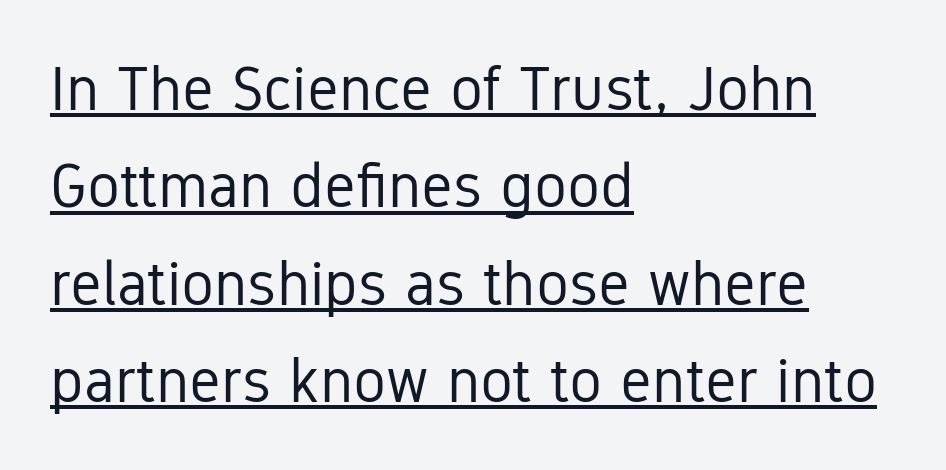
The image shows 62 px regular-weight, condensed sans-serif type, upright; set left-aligned, normal line spacing (1.57x), normal letter spacing, underlined; low stroke contrast and a medium x-height.
